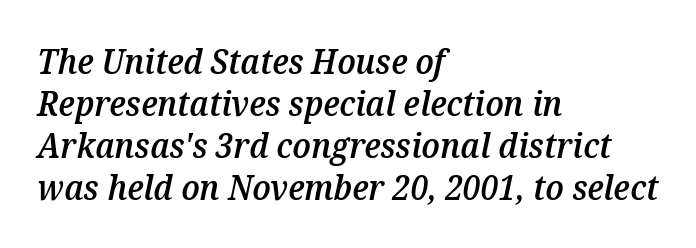
The lines are quadded left. The glyphs look as if they've been sheared to an angle. Here the designer chose a conventional face with non-uniform glyph widths. I'd describe the lettering as semibold — firm but not a full bold. A typesetter would call this zero additional tracking. A clean baseline with only descenders dipping below it.
